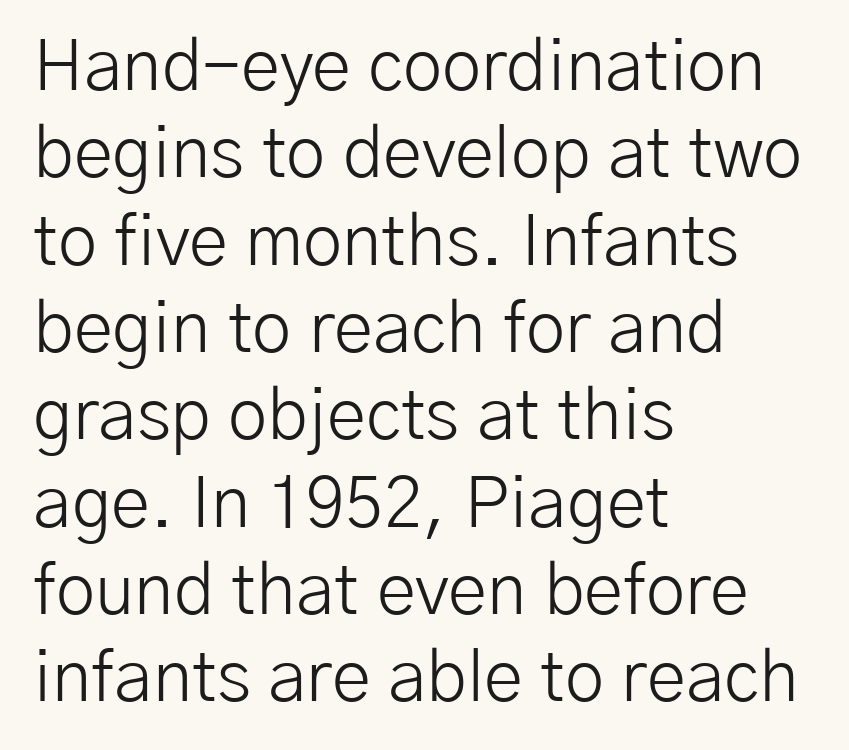
The image shows 71 px light sans-serif type, upright; set left-aligned, line spacing 1.23x, normal letter spacing, not underlined; low stroke contrast and a medium x-height.
